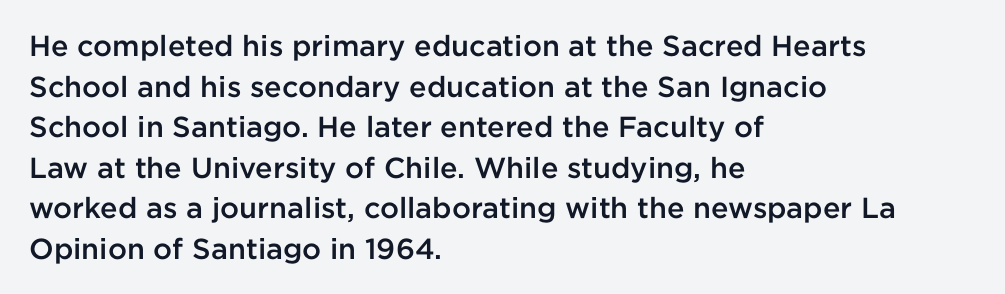
{"serif": "no", "italic": "no", "bold": "semi", "weight": "semibold", "width": "normal", "stroke_contrast": "low", "x_height": "medium", "monospaced": "no", "underline": "no", "align": "left", "line_spacing": "normal", "line_spacing_ratio": 1.4, "letter_spacing": "normal", "letter_spacing_em": 0.0, "glyph_px": 29}
